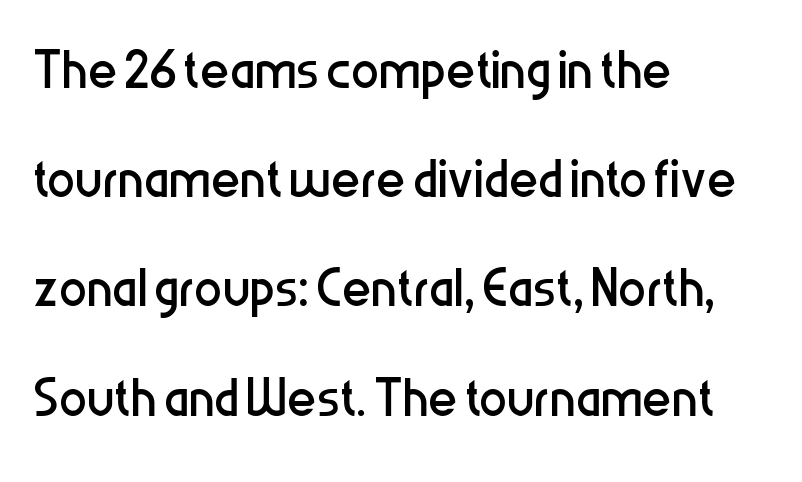
This is roman type, the default non-slanted kind. Check the space under the baseline: it is left empty. A light-to-regular cut is what we see here. Note: no serifs on the glyphs. Compared with typical body copy, the letter spacing here is the same.
